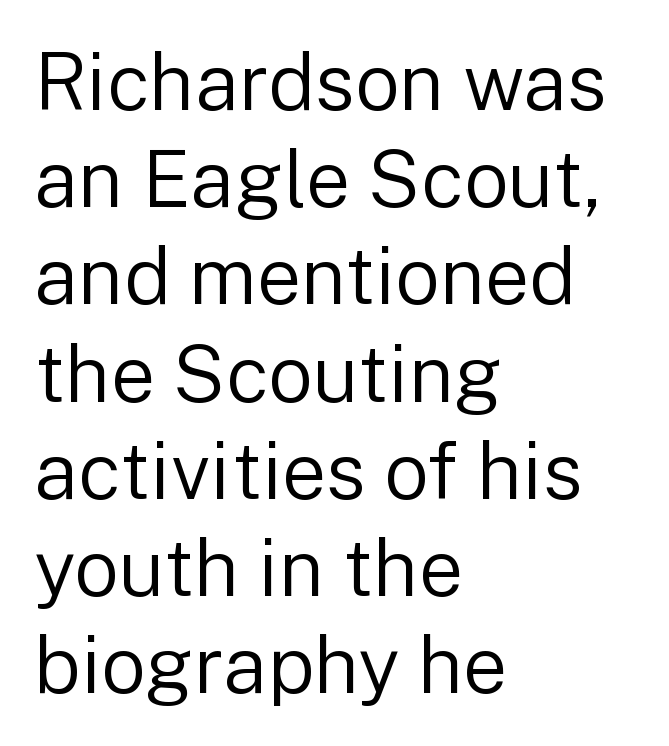
Every stem runs plumb, perpendicular to the baseline. Every row of glyphs begins at an identical x-position on the left. The text was rendered using a sans face with plain stroke endings. Heaviness? Minimal to ordinary, like unemphasized prose. Type without underlining. Between one letter and the next there's only the usual sliver of space.
